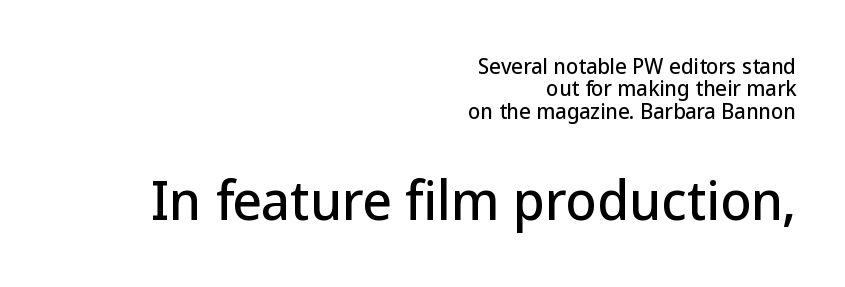
{"serif": "no", "italic": "no", "width": "normal", "stroke_contrast": "low", "x_height": "medium", "monospaced": "no", "underline": "no", "align": "right", "line_spacing": "tight", "line_spacing_ratio": 1.12, "letter_spacing": "normal", "letter_spacing_em": 0.0, "larger_block": "second", "size_ratio": 2.55, "glyph_px": 51}
